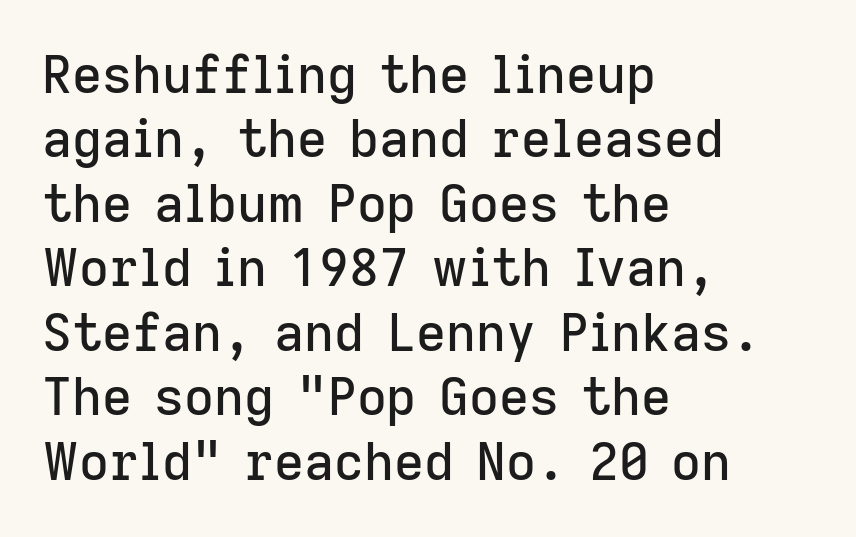
The image shows 52 px sans-serif type, upright; set left-aligned, line spacing 1.24x, normal letter spacing, not underlined; low stroke contrast and a medium x-height.
